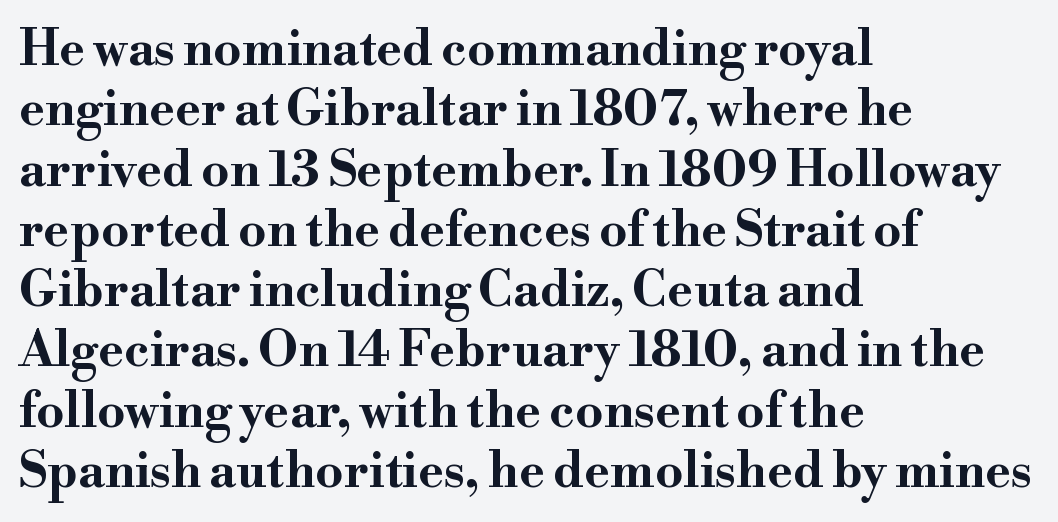
Are there feet on the stems? There are — it's a serif. Character widths vary here, with narrow letters taking less room than wide ones. Layout note: lines flush left. The letterforms sit shoulder to shoulder at normal distance.
